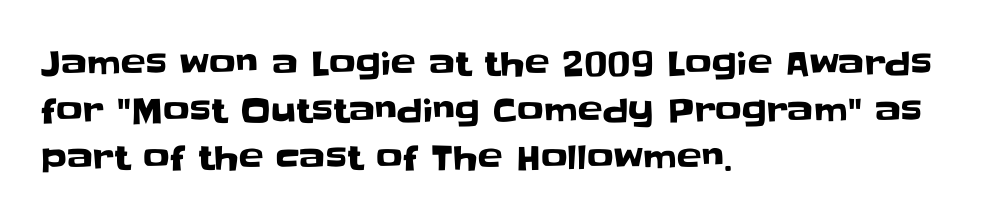
{"serif": "no", "italic": "no", "width": "normal", "stroke_contrast": "low", "x_height": "large", "monospaced": "no", "underline": "no", "align": "left", "line_spacing": "normal", "line_spacing_ratio": 1.43, "letter_spacing": "normal", "letter_spacing_em": 0.0, "glyph_px": 33}
